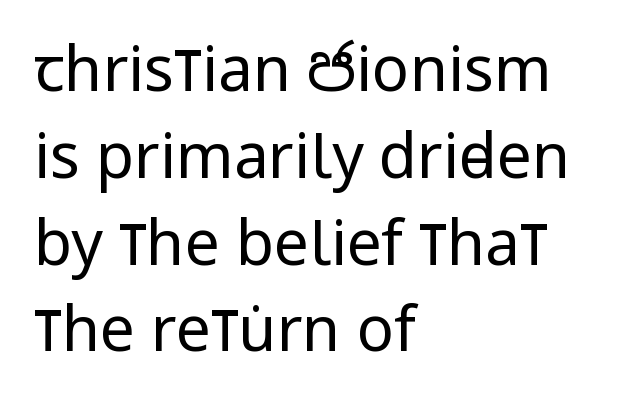
{"serif": "no", "italic": "no", "bold": "no", "weight": "regular", "width": "condensed", "stroke_contrast": "low", "x_height": "large", "monospaced": "no", "underline": "no", "align": "left", "line_spacing": "normal", "line_spacing_ratio": 1.4, "letter_spacing": "normal", "letter_spacing_em": 0.0, "glyph_px": 62}
